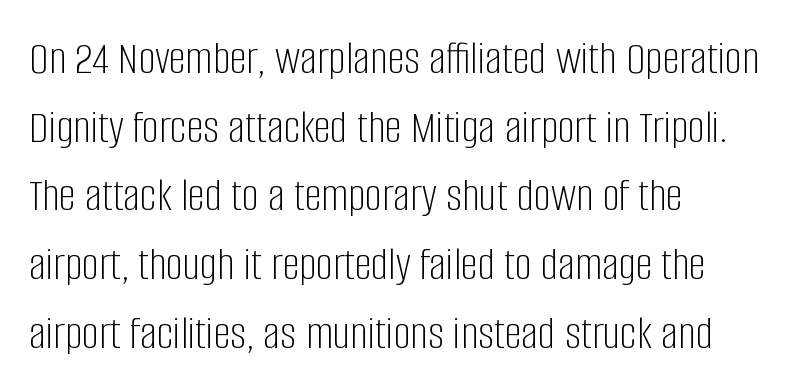
Q: Is the text bold? A: No.
Q: Is the text italic (slanted)? A: No, it is upright.
Q: Is the typeface a serif or a sans-serif typeface? A: Sans-serif.
Q: Is the text underlined? A: No.
Q: How is the paragraph aligned? A: Left-aligned.
Q: Is the spacing between letters normal or unusually wide? A: Normal.
Q: Is the spacing between lines tight, normal or loose? A: Normal.
Q: Width (condensed, normal, or wide)? A: Condensed.
Q: Stroke contrast? A: Low.
Q: x-height? A: Large.
Q: Monospaced? A: No.
